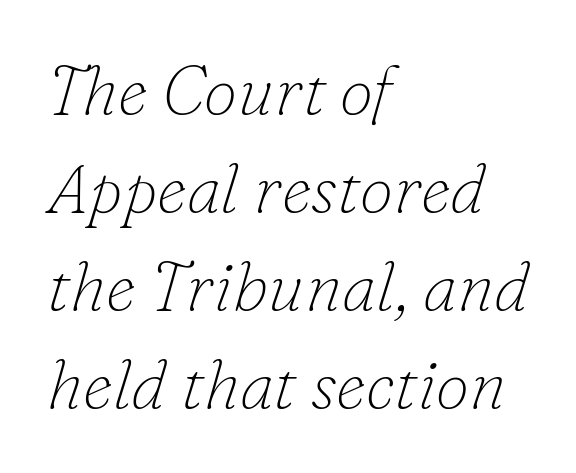
{"serif": "yes", "italic": "yes", "lean": "right", "slant_degrees": 16, "bold": "no", "weight": "thin", "width": "normal", "stroke_contrast": "low", "x_height": "small", "monospaced": "no", "underline": "no", "align": "left", "line_spacing": "normal", "line_spacing_ratio": 1.44, "letter_spacing": "normal", "letter_spacing_em": 0.0, "glyph_px": 68}
